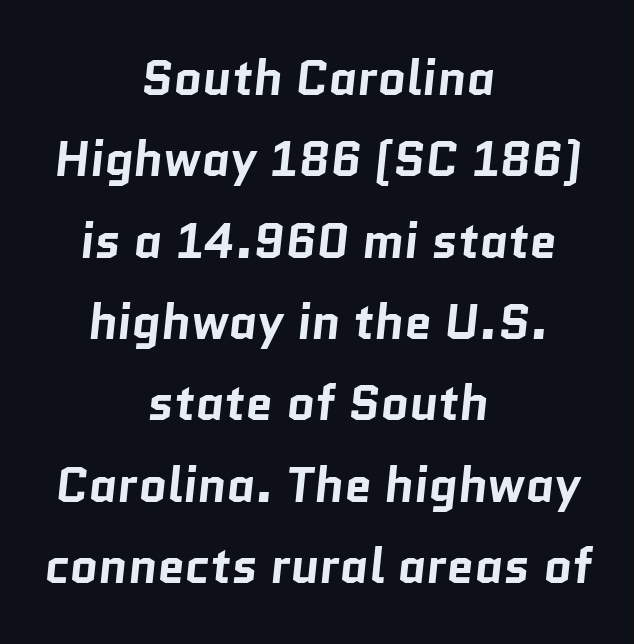
The lines in this sample share a center point and differ in where they start and stop. Are there feet on the stems? There aren't — it's a sans. Character widths vary here, with narrow letters taking less room than wide ones. Line spacing here is normal.
